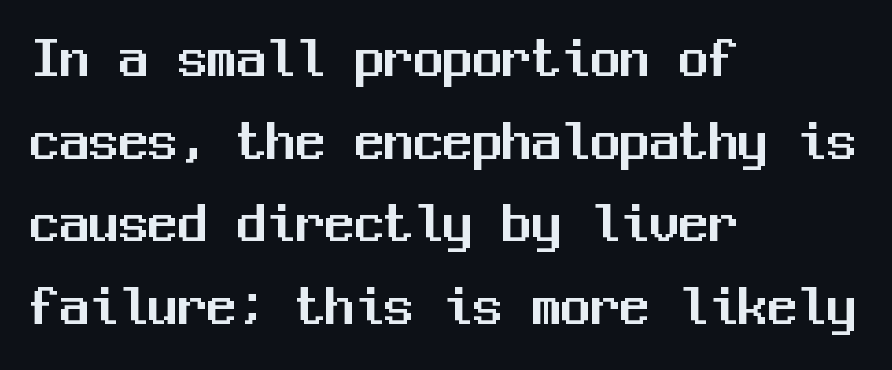
Each word holds together tightly as a unit, with standard inter-letter gaps. These lines are rendered in a fixed-pitch font. Ascenders rise straight up at ninety degrees. Anything drawn beneath the words? Only blank space.
